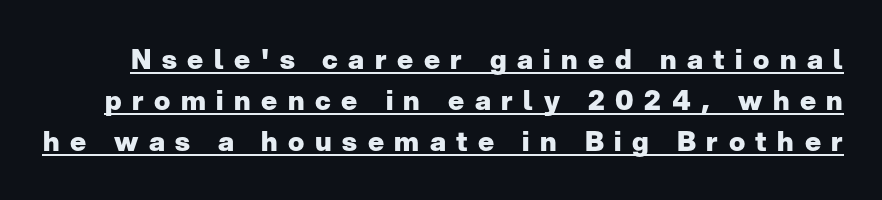
Someone cranked the tracking dial way up on this one. You can tell it's not italic because the verticals are truly vertical. The passage shown is emphatically bold. This rendering features underlined lettering. Notice how descenders clear the ascenders below comfortably — that's standard leading.
